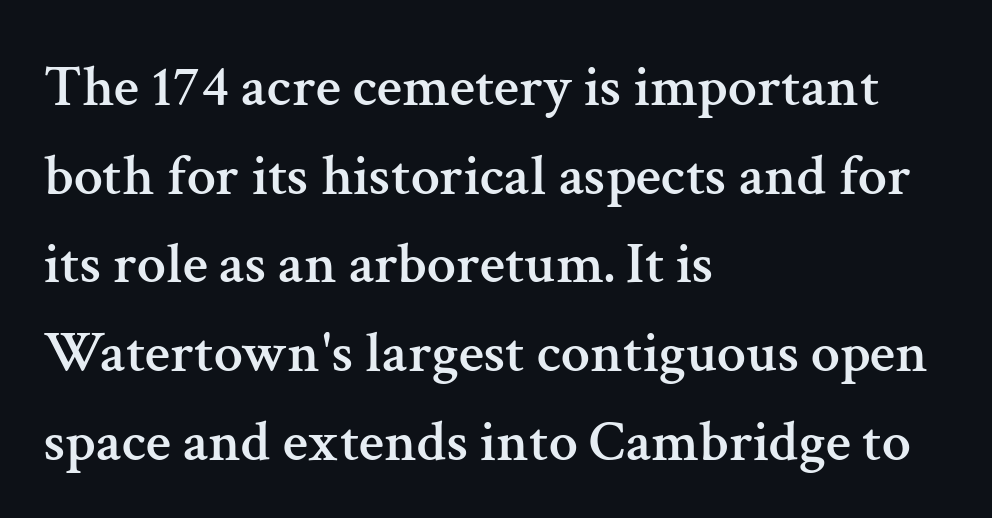
{"serif": "yes", "italic": "no", "width": "normal", "stroke_contrast": "medium", "x_height": "medium", "monospaced": "no", "underline": "no", "align": "left", "line_spacing": "normal", "line_spacing_ratio": 1.53, "letter_spacing": "normal", "letter_spacing_em": 0.0, "glyph_px": 58}
